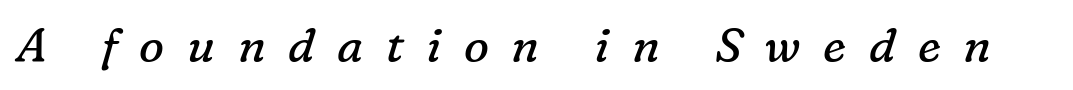
The image shows 47 px regular-weight serif type, italic (leaning right); set unusually wide letter spacing (+0.48 em), not underlined; low stroke contrast and a medium x-height.
